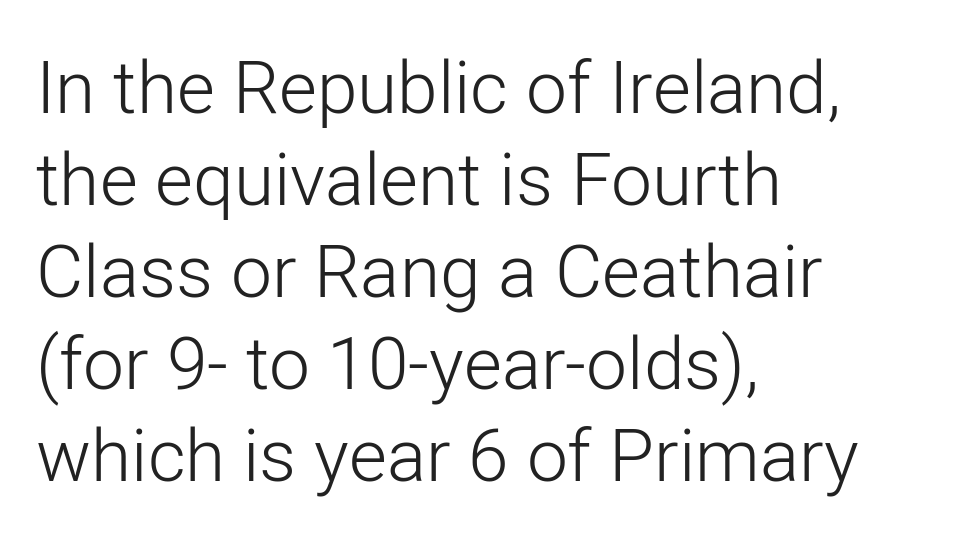
The image shows 73 px light sans-serif type, upright; set left-aligned, normal line spacing (1.26x), normal letter spacing, not underlined; low stroke contrast and a medium x-height.
